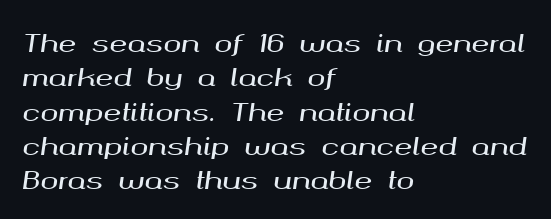
The image shows 24 px text type, italic (leaning right); set left-aligned, normal line spacing (1.43x), normal letter spacing, not underlined.
